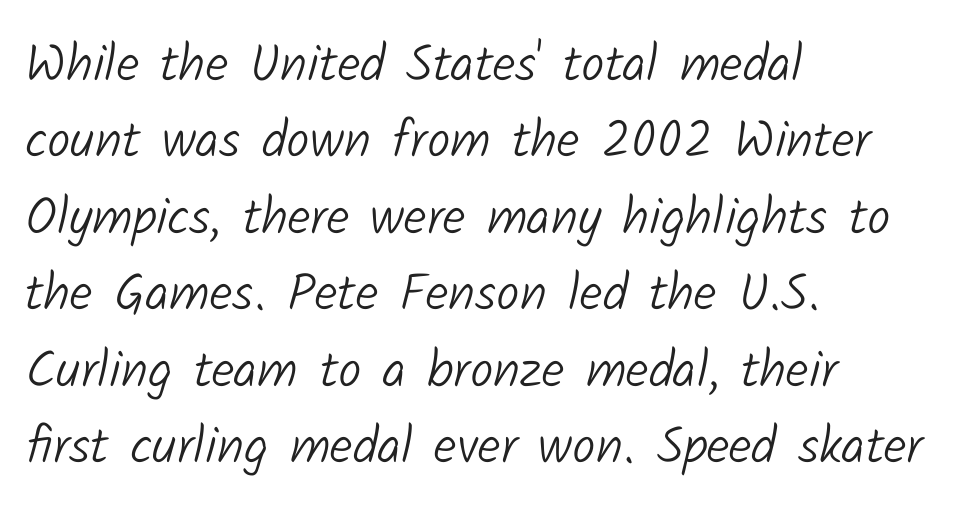
{"serif": "no", "bold": "no", "weight": "light", "width": "normal", "stroke_contrast": "low", "x_height": "medium", "monospaced": "no", "underline": "no", "align": "left", "line_spacing": "normal", "line_spacing_ratio": 1.47, "letter_spacing": "normal", "letter_spacing_em": 0.0, "glyph_px": 52}
